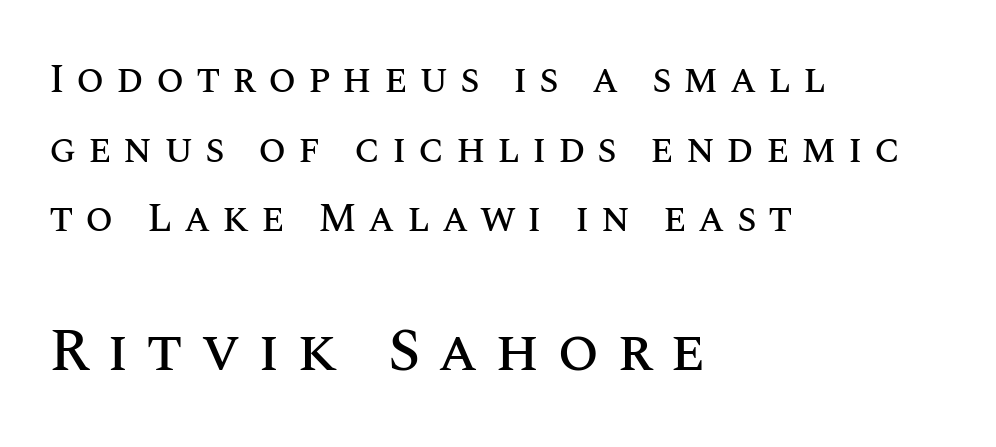
Check the space under the baseline: it is left empty. The passage shown is typed in a proportional face where columns would drift. Does the copy run flush right? No — it runs flush left. Tracking value appears strongly positive — letters spread wide.
